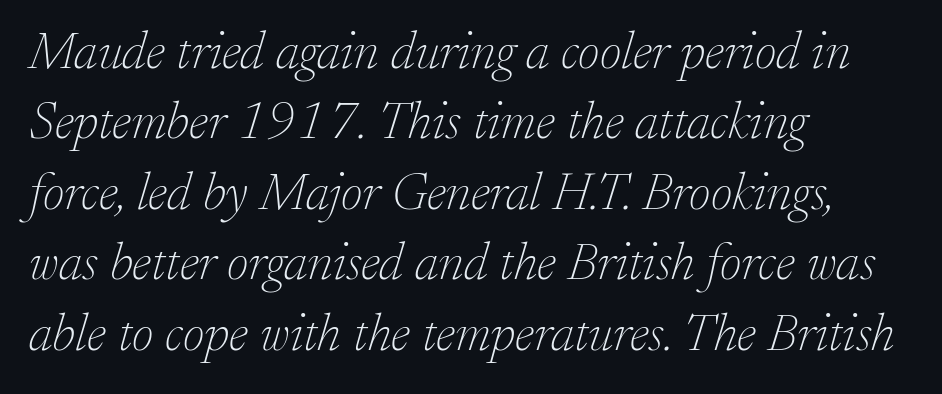
Q: Is the text bold? A: No.
Q: Is the text italic (slanted)? A: Yes, it leans right by about 17 degrees.
Q: Is the typeface a serif or a sans-serif typeface? A: Serif.
Q: Is the text underlined? A: No.
Q: How is the paragraph aligned? A: Left-aligned.
Q: Is the spacing between letters normal or unusually wide? A: Normal.
Q: Is the spacing between lines tight, normal or loose? A: Normal.
Q: Width (condensed, normal, or wide)? A: Normal.
Q: Stroke contrast? A: Low.
Q: x-height? A: Small.
Q: Monospaced? A: No.
